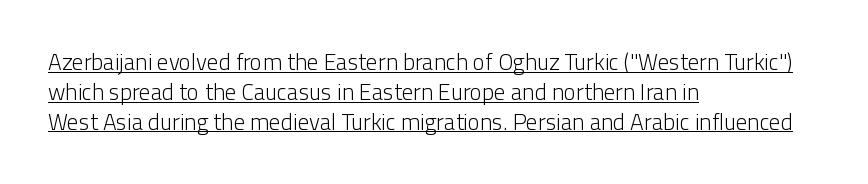
The image shows 23 px text type, upright; set left-aligned, normal line spacing (1.3x), normal letter spacing, underlined.
